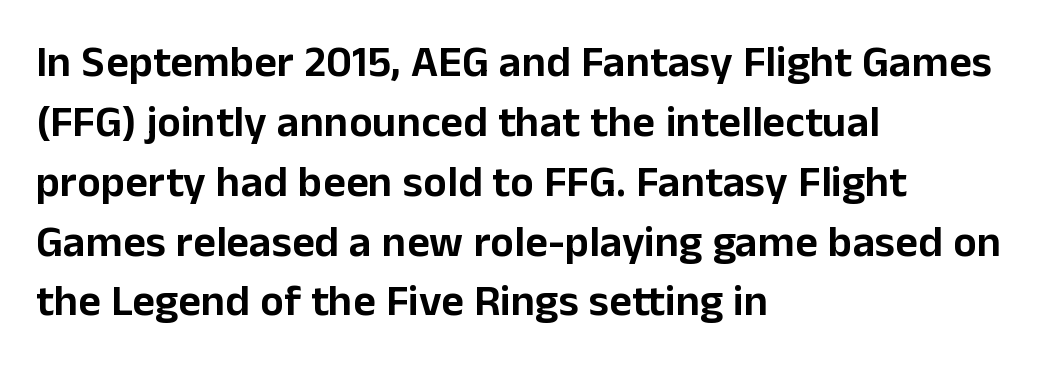
The image shows 44 px sans-serif type, upright; set left-aligned, normal line spacing (1.36x), normal letter spacing, not underlined; low stroke contrast and a medium x-height.
